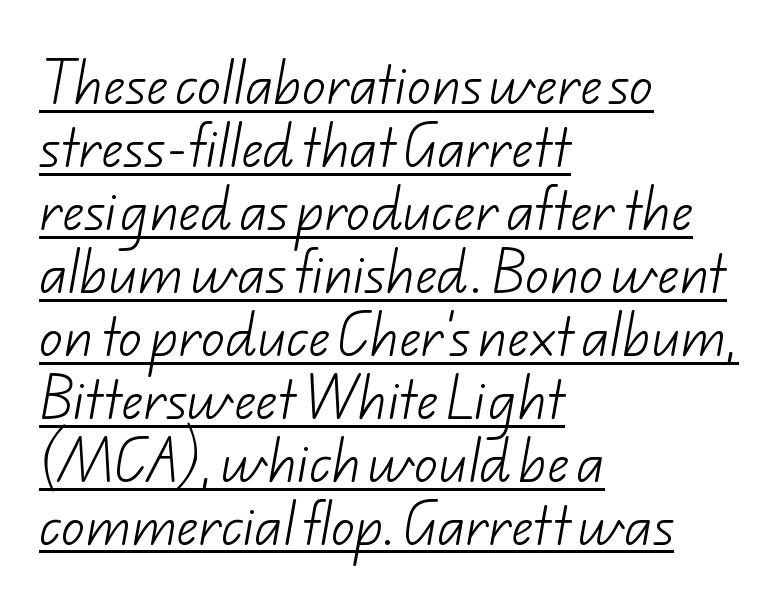
The image shows 47 px light sans-serif type; set left-aligned, normal line spacing (1.34x), normal letter spacing, underlined; low stroke contrast and a small x-height.
